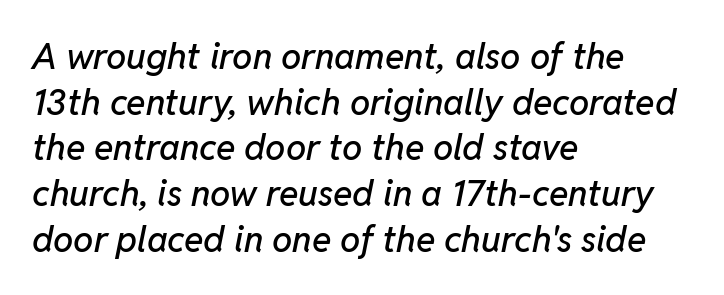
Q: Is the text italic (slanted)? A: Yes, it leans right by about 11 degrees.
Q: Is the text underlined? A: No.
Q: How is the paragraph aligned? A: Left-aligned.
Q: Is the spacing between letters normal or unusually wide? A: Normal.
Q: Is the spacing between lines tight, normal or loose? A: Normal.
Q: Width (condensed, normal, or wide)? A: Normal.
Q: Stroke contrast? A: Low.
Q: x-height? A: Medium.
Q: Monospaced? A: No.
